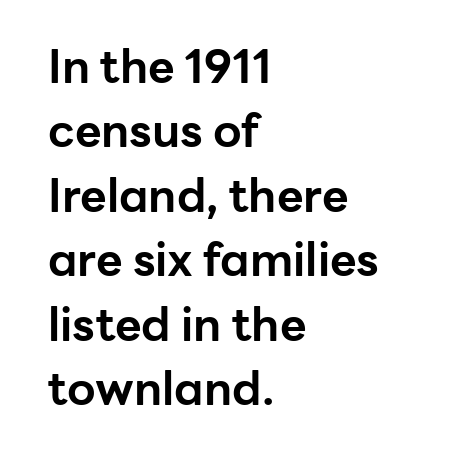
Q: Is the text bold? A: Yes.
Q: Is the text italic (slanted)? A: No, it is upright.
Q: Is the typeface a serif or a sans-serif typeface? A: Sans-serif.
Q: Is the text underlined? A: No.
Q: How is the paragraph aligned? A: Left-aligned.
Q: Is the spacing between letters normal or unusually wide? A: Normal.
Q: Is the spacing between lines tight, normal or loose? A: Normal.
Q: Width (condensed, normal, or wide)? A: Normal.
Q: Stroke contrast? A: Low.
Q: x-height? A: Medium.
Q: Monospaced? A: No.
